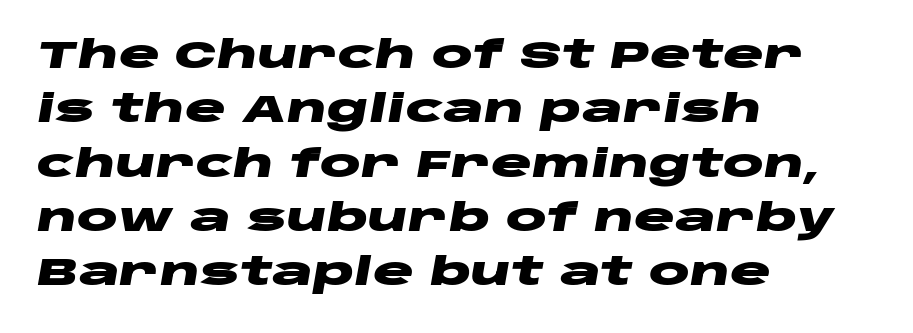
The image shows 38 px heavy, wide type, italic (leaning right); set left-aligned, normal line spacing (1.43x), normal letter spacing, not underlined; low stroke contrast and a large x-height.
